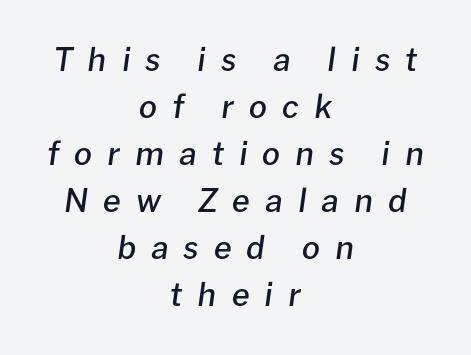
Q: Is the text bold? A: Semi-bold.
Q: Is the text italic (slanted)? A: Yes, it leans right by about 8 degrees.
Q: Is the text underlined? A: No.
Q: How is the paragraph aligned? A: Centered.
Q: Is the spacing between letters normal or unusually wide? A: Unusually wide.
Q: Is the spacing between lines tight, normal or loose? A: Normal.
Q: Width (condensed, normal, or wide)? A: Normal.
Q: Stroke contrast? A: Low.
Q: x-height? A: Medium.
Q: Monospaced? A: No.
